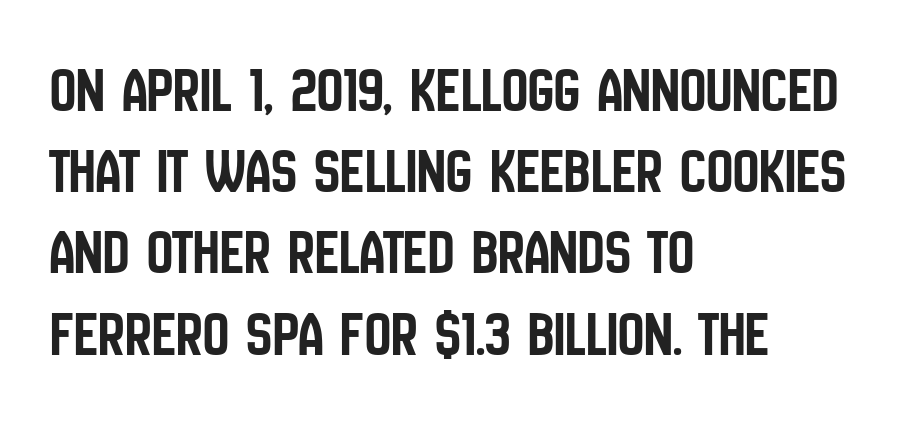
The image shows 65 px condensed sans-serif type, upright; set left-aligned, normal line spacing (1.25x), normal letter spacing, not underlined; low stroke contrast and a large x-height.
